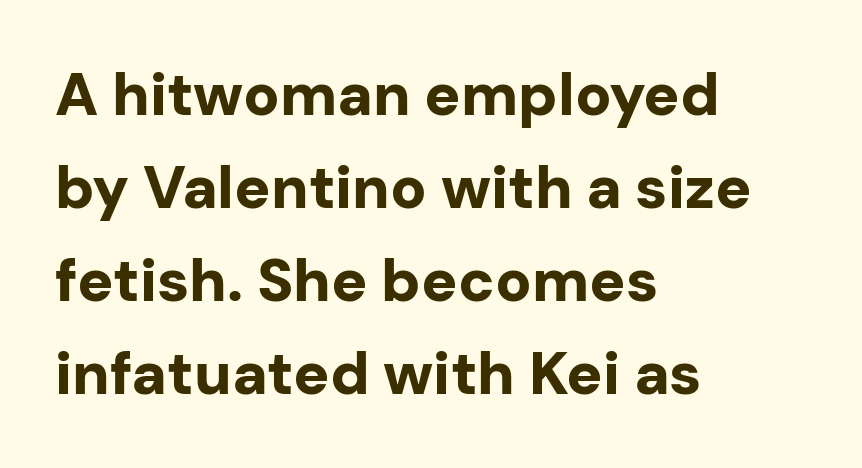
Proportional: the letters do not fall into vertical columns. Check where the strokes stop: nothing finishes them off — pure sans. A student would call this left alignment; a typographer would say flush left, rag right. Rule under the text: the space is simply empty.
